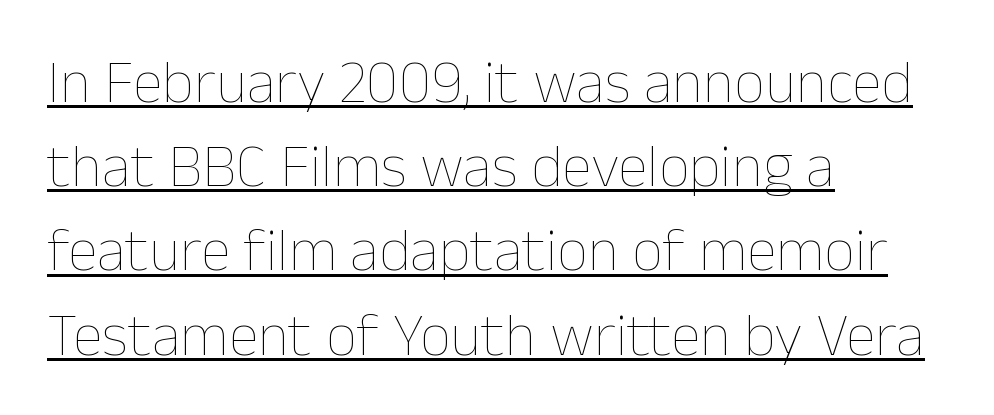
Q: Is the text bold? A: No.
Q: Is the text italic (slanted)? A: No, it is upright.
Q: Is the text underlined? A: Yes.
Q: How is the paragraph aligned? A: Left-aligned.
Q: Is the spacing between letters normal or unusually wide? A: Normal.
Q: Is the spacing between lines tight, normal or loose? A: Normal.
Q: Width (condensed, normal, or wide)? A: Normal.
Q: Stroke contrast? A: Low.
Q: x-height? A: Medium.
Q: Monospaced? A: No.
